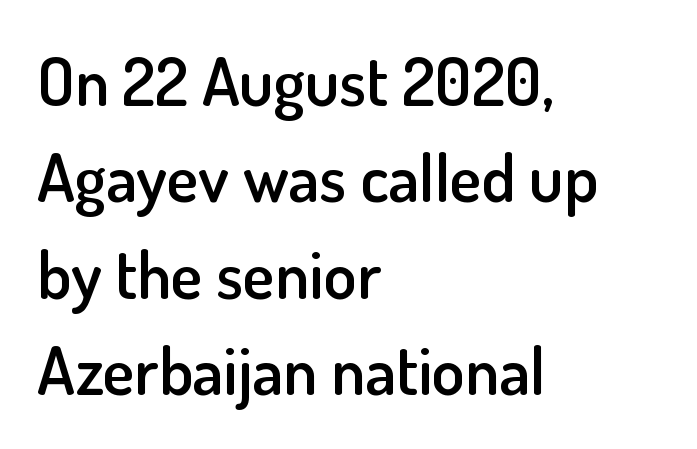
Type style note: lacks serifs. Typeset ragged right — the left edge is the straight one. The letters advance in unequal steps, a hallmark of proportional type. Its strokes are somewhat broadened, the hallmark of semibold type.
